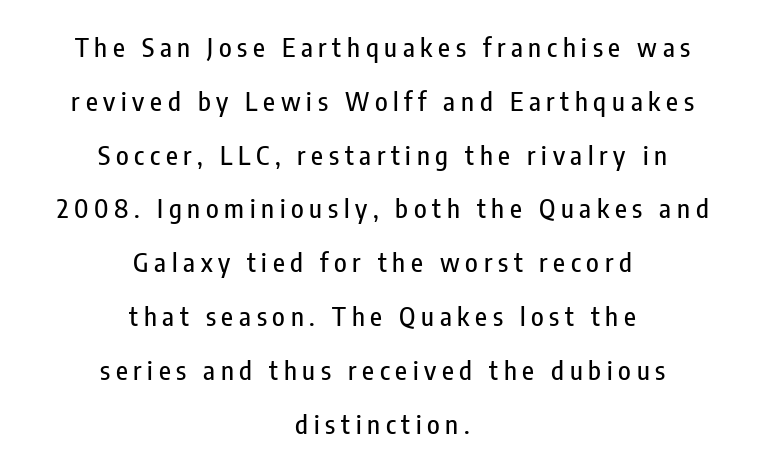
{"italic": "no", "underline": "no", "align": "center", "line_spacing": "loose", "line_spacing_ratio": 2.07, "letter_spacing": "wide", "letter_spacing_em": 0.22, "glyph_px": 26}
